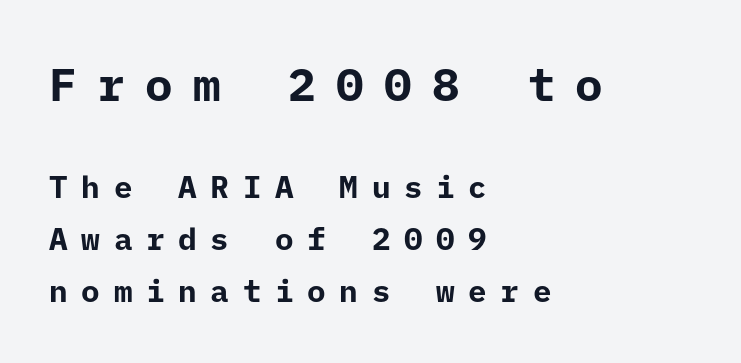
The image shows 46 px bold sans-serif type, upright; set left-aligned, normal line spacing (1.68x), unusually wide letter spacing (+0.44 em), not underlined; the first (top) block is 1.48x larger; low stroke contrast and a medium x-height.
